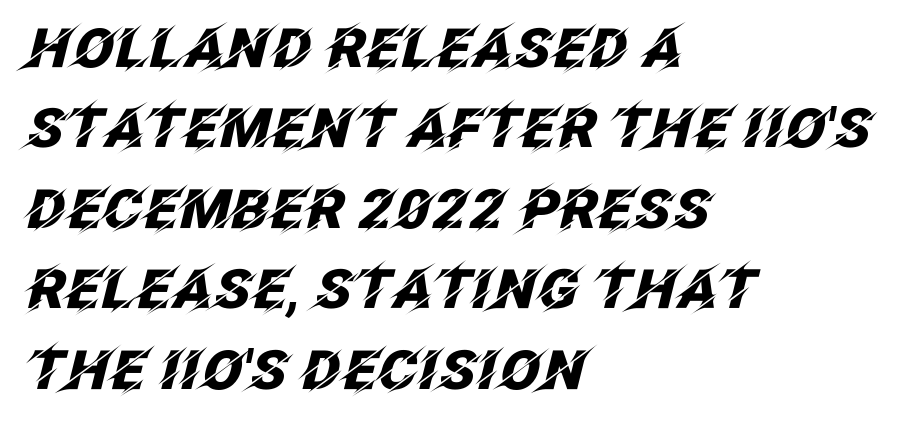
Q: Is the text bold? A: Yes.
Q: Is the text italic (slanted)? A: Yes, it leans right by about 12 degrees.
Q: Is the text underlined? A: No.
Q: How is the paragraph aligned? A: Left-aligned.
Q: Is the spacing between letters normal or unusually wide? A: Normal.
Q: Is the spacing between lines tight, normal or loose? A: Normal.
Q: Width (condensed, normal, or wide)? A: Normal.
Q: Stroke contrast? A: Low.
Q: x-height? A: Large.
Q: Monospaced? A: No.
